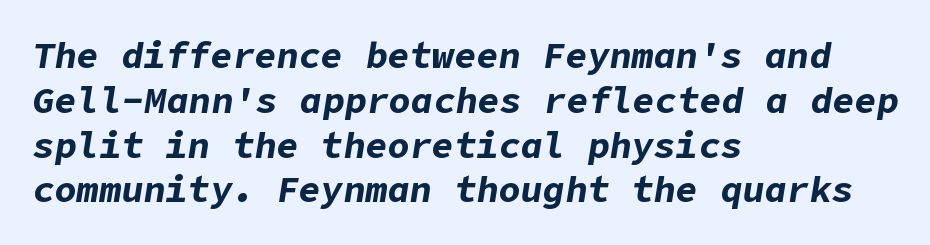
A typesetter would mark this as italic. The passage shown has conventional tracking throughout. Strong, thick strokes mark this as bold type. This sample is left-justified, so line endings fall wherever the words run out.
